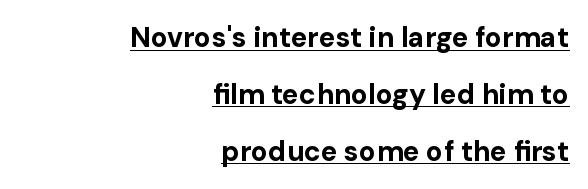
Each glyph is drawn with heavy, bold strokes. One-word summary of the alignment: right. Italic? Not at all — the glyphs are vertical. The letters carry no serifs — their stems end cleanly without finishing strokes.
